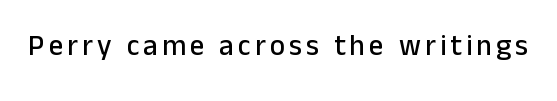
{"serif": "no", "italic": "no", "width": "normal", "stroke_contrast": "low", "x_height": "medium", "monospaced": "no", "underline": "no", "glyph_px": 29}
